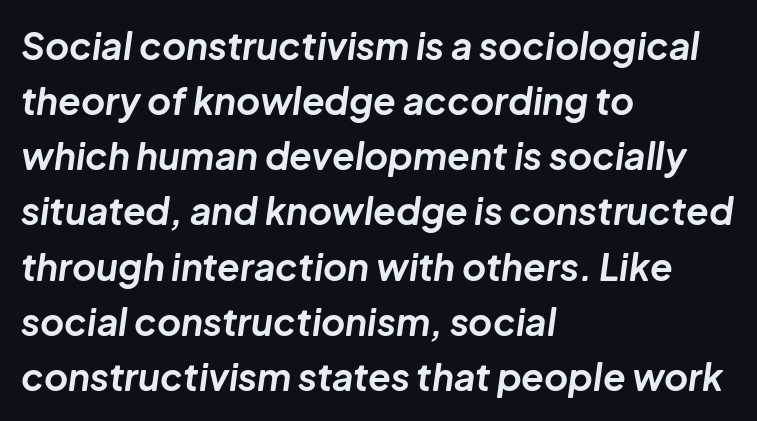
Q: Is the text bold? A: Yes.
Q: Is the text italic (slanted)? A: Yes, it leans right by about 8 degrees.
Q: Is the text underlined? A: No.
Q: How is the paragraph aligned? A: Left-aligned.
Q: Is the spacing between letters normal or unusually wide? A: Normal.
Q: Is the spacing between lines tight, normal or loose? A: Normal.
Q: Width (condensed, normal, or wide)? A: Normal.
Q: Stroke contrast? A: Low.
Q: x-height? A: Medium.
Q: Monospaced? A: No.
